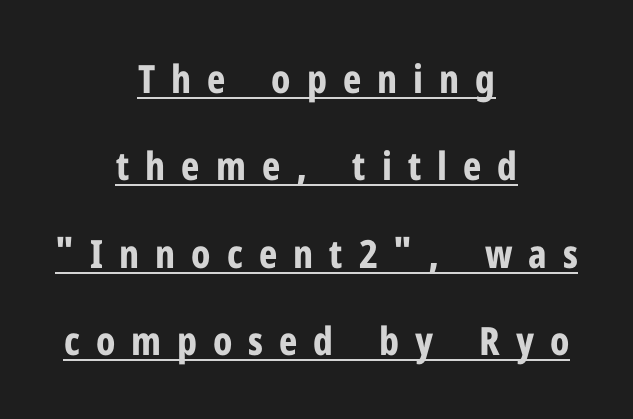
The image shows 39 px bold, condensed sans-serif type, upright; set centered, loose line spacing (2.24x), unusually wide letter spacing (+0.41 em), underlined; low stroke contrast and a medium x-height.
